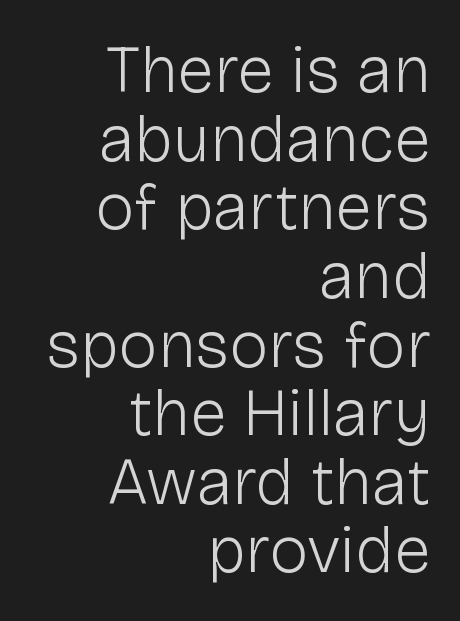
The image shows 66 px light sans-serif type, upright; set right-aligned, tight line spacing (1.04x), normal letter spacing, not underlined; low stroke contrast and a medium x-height.
